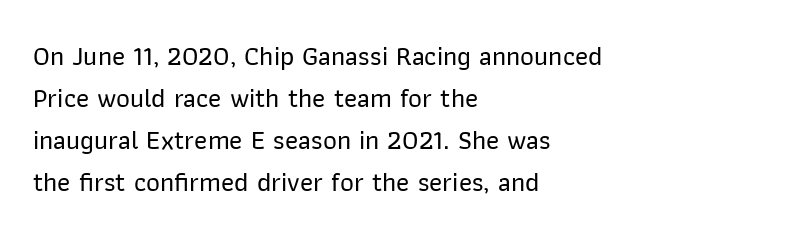
Q: Is the text italic (slanted)? A: No, it is upright.
Q: Is the text underlined? A: No.
Q: How is the paragraph aligned? A: Left-aligned.
Q: Is the spacing between letters normal or unusually wide? A: Normal.
Q: Is the spacing between lines tight, normal or loose? A: Normal.
